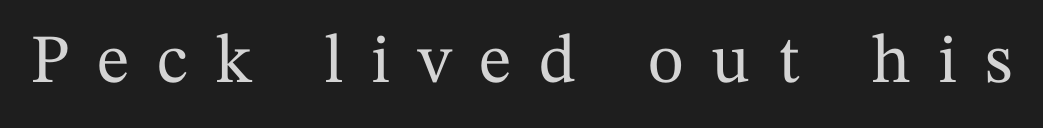
{"serif": "yes", "italic": "no", "width": "normal", "stroke_contrast": "medium", "x_height": "medium", "monospaced": "no", "underline": "no", "letter_spacing": "wide", "letter_spacing_em": 0.4, "glyph_px": 69}
